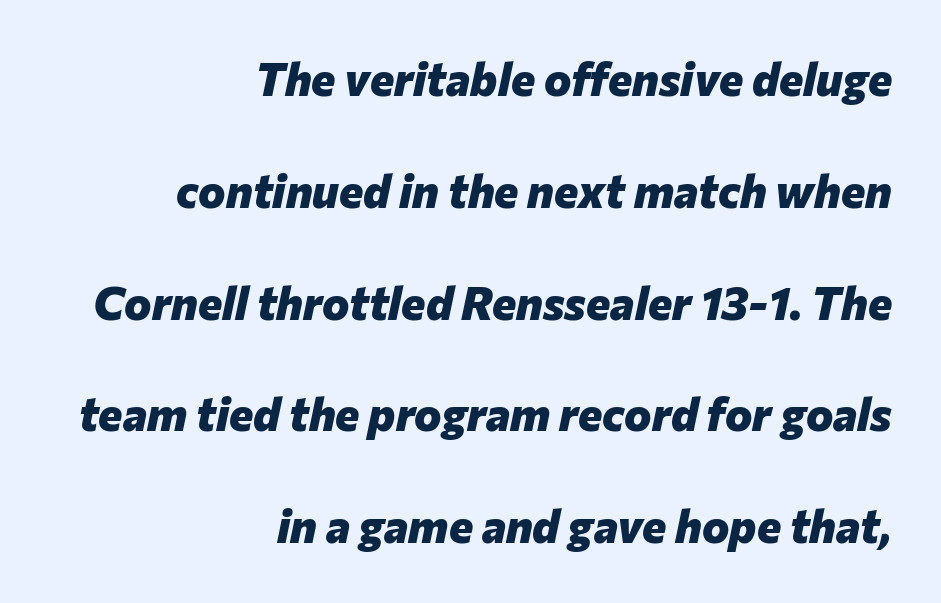
Q: Is the text bold? A: Yes.
Q: Is the text italic (slanted)? A: Yes, it leans right by about 12 degrees.
Q: Is the text underlined? A: No.
Q: How is the paragraph aligned? A: Right-aligned.
Q: Is the spacing between letters normal or unusually wide? A: Normal.
Q: Is the spacing between lines tight, normal or loose? A: Loose.
Q: Width (condensed, normal, or wide)? A: Normal.
Q: Stroke contrast? A: Low.
Q: x-height? A: Medium.
Q: Monospaced? A: No.
